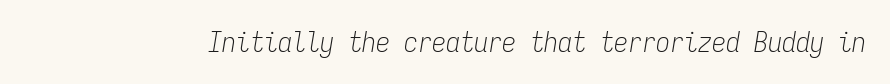
{"italic": "yes", "lean": "right", "slant_degrees": 9, "bold": "no", "weight": "light", "width": "condensed", "stroke_contrast": "low", "x_height": "medium", "monospaced": "yes", "underline": "no", "letter_spacing": "normal", "letter_spacing_em": 0.0, "glyph_px": 28}
